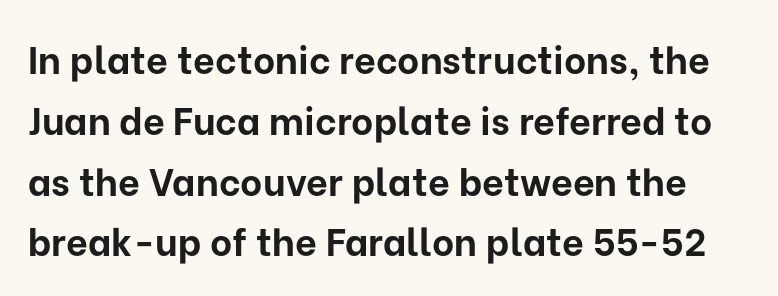
The letters sit at their default tracking, neither squeezed nor spread. The typeface chosen for these lines omits serifs. The letters stand straight up with perfectly vertical stems. The space directly below the letters is spotless. Is the type bold? Yes — the strokes are clearly thick and heavy. Is there much room between lines? A standard amount, neither cramped nor airy.
